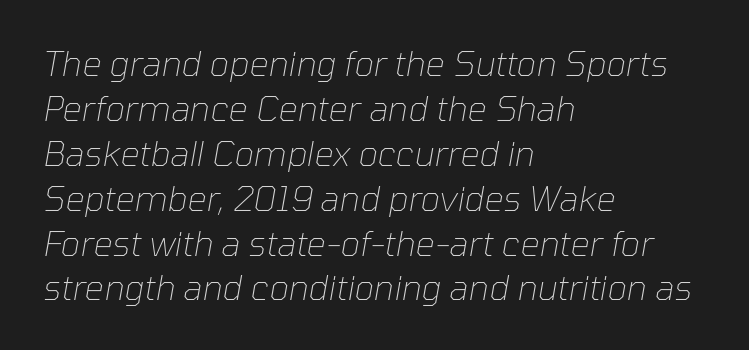
The image shows 34 px thin type, italic (leaning right); set left-aligned, normal line spacing (1.32x), normal letter spacing, not underlined; low stroke contrast and a medium x-height.
